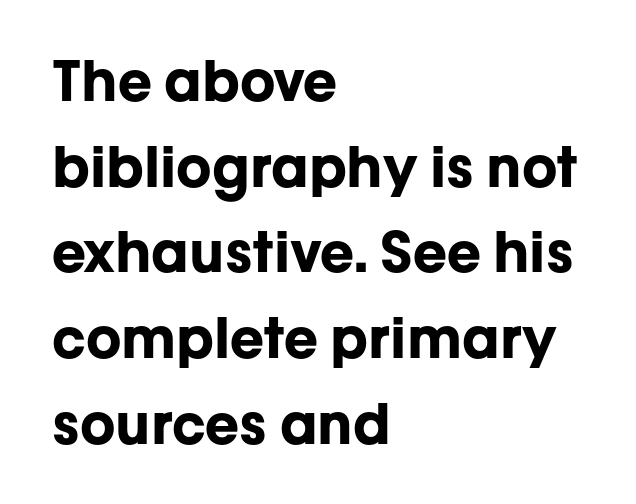
Q: Is the text bold? A: Yes.
Q: Is the text italic (slanted)? A: No, it is upright.
Q: Is the typeface a serif or a sans-serif typeface? A: Sans-serif.
Q: Is the text underlined? A: No.
Q: How is the paragraph aligned? A: Left-aligned.
Q: Is the spacing between letters normal or unusually wide? A: Normal.
Q: Is the spacing between lines tight, normal or loose? A: Normal.
Q: Width (condensed, normal, or wide)? A: Normal.
Q: Stroke contrast? A: Low.
Q: x-height? A: Medium.
Q: Monospaced? A: No.
